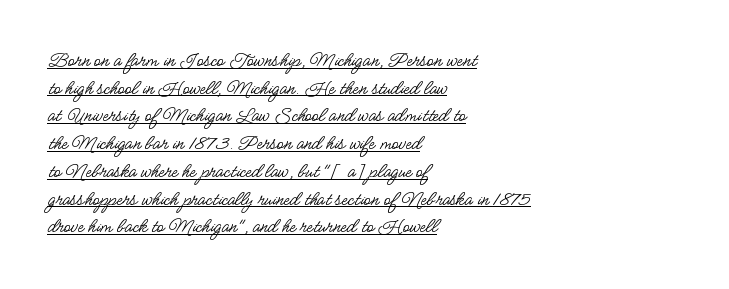
{"bold": "no", "underline": "yes", "align": "left", "line_spacing": "normal", "line_spacing_ratio": 1.26, "letter_spacing": "normal", "letter_spacing_em": 0.0, "glyph_px": 22}
